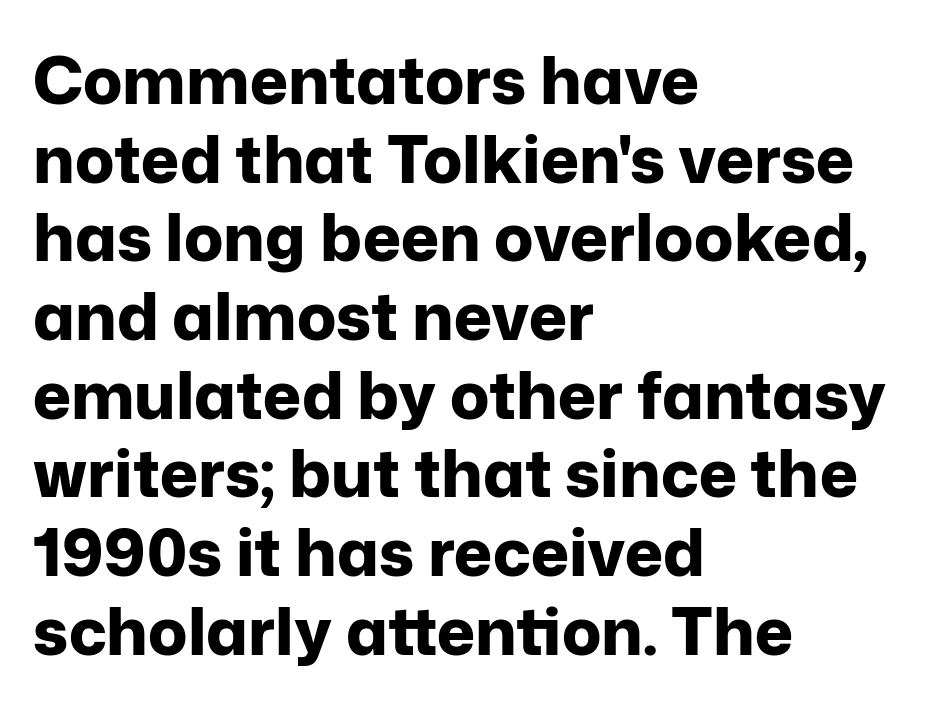
Q: Is the text bold? A: Yes.
Q: Is the text italic (slanted)? A: No, it is upright.
Q: Is the typeface a serif or a sans-serif typeface? A: Sans-serif.
Q: Is the text underlined? A: No.
Q: How is the paragraph aligned? A: Left-aligned.
Q: Is the spacing between letters normal or unusually wide? A: Normal.
Q: Width (condensed, normal, or wide)? A: Normal.
Q: Stroke contrast? A: Low.
Q: x-height? A: Medium.
Q: Monospaced? A: No.
